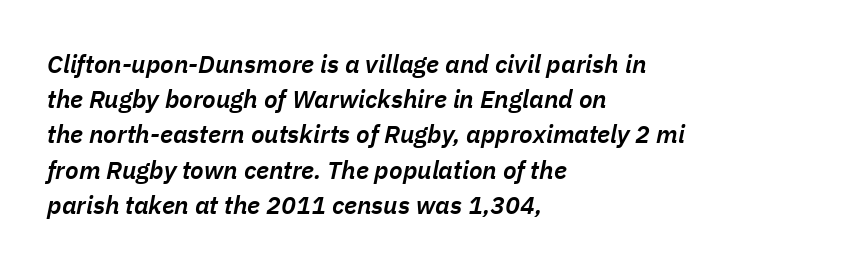
The letterforms sit shoulder to shoulder at normal distance. Stems and bowls a touch heavier than normal — semibold. Horizontal alignment here is leftward, the default for most running prose. Notice how the stems are inclined rather than vertical — that's the hallmark of italics. Honestly, the row spacing looks completely unremarkable.
